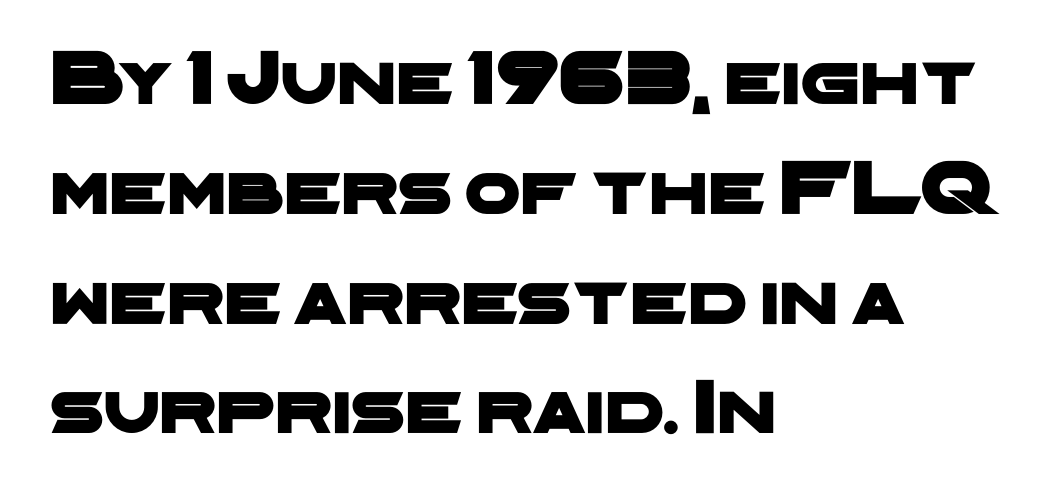
Looks like regular typesetting: each glyph gets only the width it needs. Glyph-to-glyph distance matches everyday printed text. Visually the block forms a straight wall on the left and a jagged coastline on the right. Underline: absent. The characters display no serif detailing; their extremities are plain.
